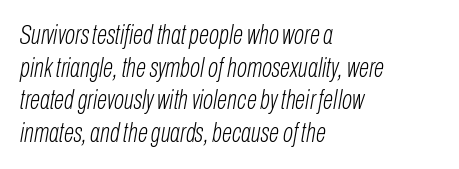
{"italic": "yes", "lean": "right", "slant_degrees": 10, "bold": "no", "underline": "no", "align": "left", "line_spacing_ratio": 1.21, "letter_spacing": "normal", "letter_spacing_em": 0.0, "glyph_px": 27}
